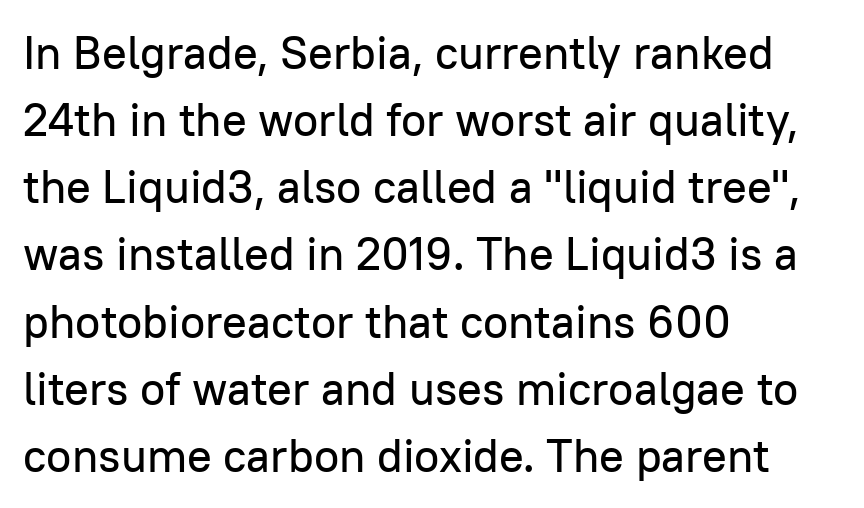
The image shows 46 px sans-serif type, upright; set left-aligned, normal line spacing (1.46x), normal letter spacing, not underlined; low stroke contrast and a medium x-height.
